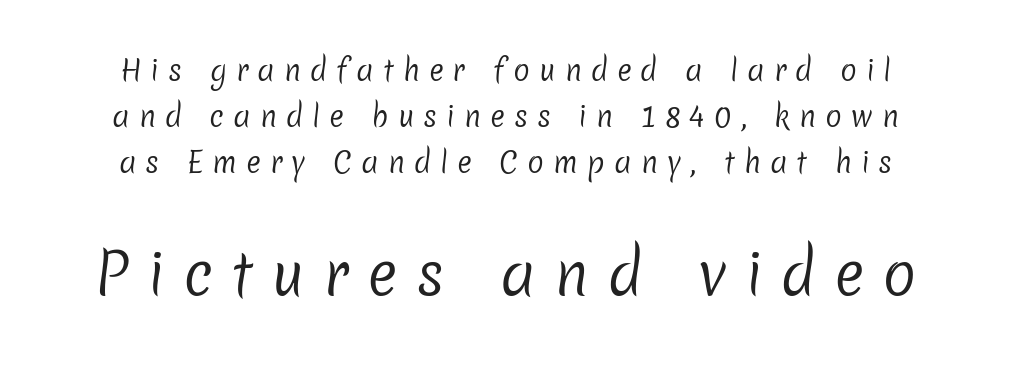
Q: Is the text bold? A: No.
Q: Is the typeface a serif or a sans-serif typeface? A: Sans-serif.
Q: Is the text underlined? A: No.
Q: How is the paragraph aligned? A: Centered.
Q: Is the spacing between letters normal or unusually wide? A: Unusually wide.
Q: Is the spacing between lines tight, normal or loose? A: Normal.
Q: Which block of text is set in a larger size, the first (top) or the second (bottom)? A: The second (bottom) one.
Q: Width (condensed, normal, or wide)? A: Normal.
Q: Stroke contrast? A: Low.
Q: x-height? A: Medium.
Q: Monospaced? A: No.
